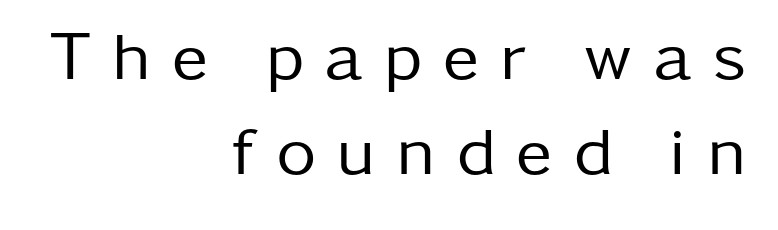
Regarding serifs, this sample does without them. The line texture is sparse and dotted thanks to wide tracking. Regular leading. Looks like regular typesetting: each glyph gets only the width it needs.
